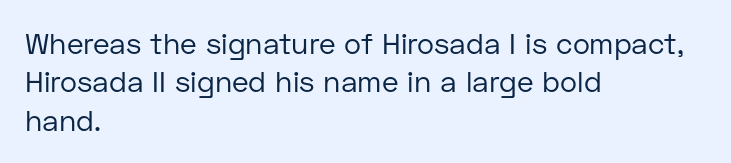
{"serif": "no", "italic": "no", "bold": "no", "weight": "regular", "width": "normal", "stroke_contrast": "low", "x_height": "medium", "monospaced": "no", "underline": "no", "align": "left", "line_spacing": "normal", "line_spacing_ratio": 1.32, "letter_spacing": "normal", "letter_spacing_em": 0.0, "glyph_px": 29}
